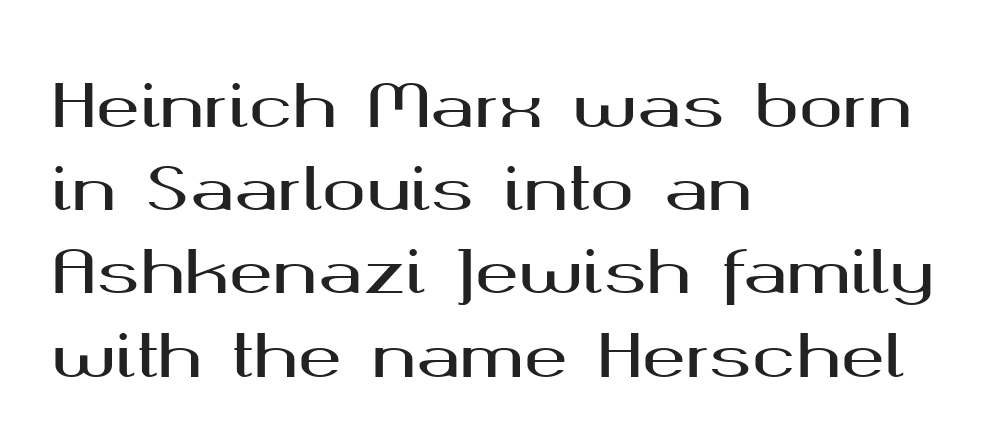
Q: Is the text italic (slanted)? A: No, it is upright.
Q: Is the typeface a serif or a sans-serif typeface? A: Sans-serif.
Q: Is the text underlined? A: No.
Q: How is the paragraph aligned? A: Left-aligned.
Q: Is the spacing between letters normal or unusually wide? A: Normal.
Q: Is the spacing between lines tight, normal or loose? A: Normal.
Q: Width (condensed, normal, or wide)? A: Wide.
Q: Stroke contrast? A: Medium.
Q: x-height? A: Medium.
Q: Monospaced? A: No.
